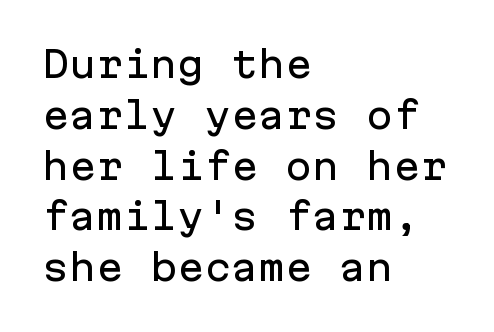
If you drew a line through each stem, it would be perfectly vertical. Students, observe: this is what conventionally led text looks like. A student would call this left alignment; a typographer would say flush left, rag right. Each letter, wide or thin by design, is forced into the same width here. Tracking value appears to be zero — textbook default spacing. No word sits above an underline.
